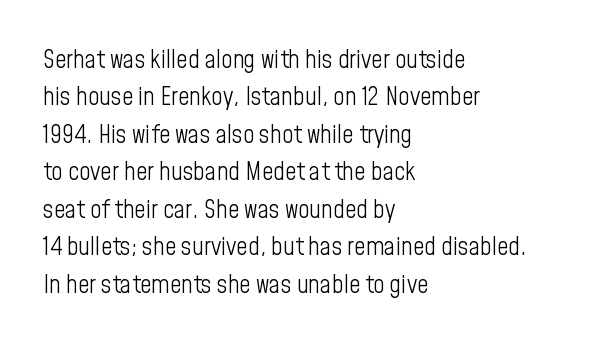
Q: Is the text bold? A: No.
Q: Is the text italic (slanted)? A: No, it is upright.
Q: Is the text underlined? A: No.
Q: How is the paragraph aligned? A: Left-aligned.
Q: Is the spacing between letters normal or unusually wide? A: Normal.
Q: Is the spacing between lines tight, normal or loose? A: Normal.
